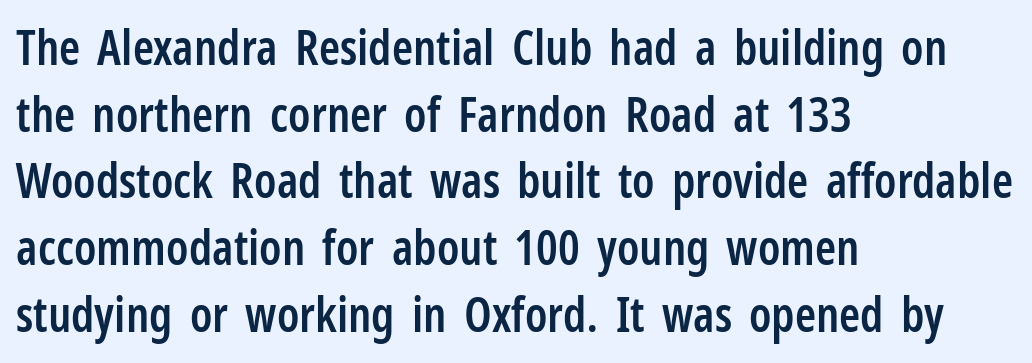
The image shows 48 px semibold, condensed sans-serif type, upright; set left-aligned, normal line spacing (1.39x), normal letter spacing, not underlined; low stroke contrast and a medium x-height.
